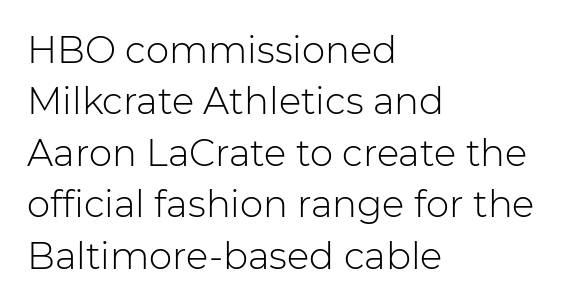
The image shows 37 px light sans-serif type, upright; set left-aligned, normal line spacing (1.39x), normal letter spacing, not underlined; low stroke contrast and a medium x-height.
